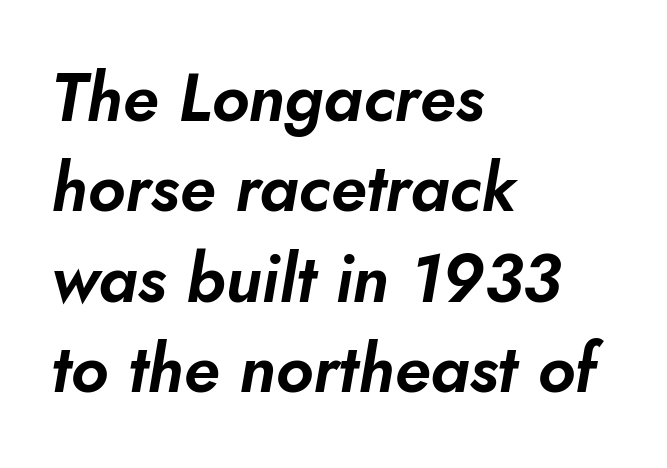
The image shows 67 px text type, italic (leaning right); set left-aligned, normal line spacing (1.35x), normal letter spacing, not underlined; low stroke contrast and a small x-height.
